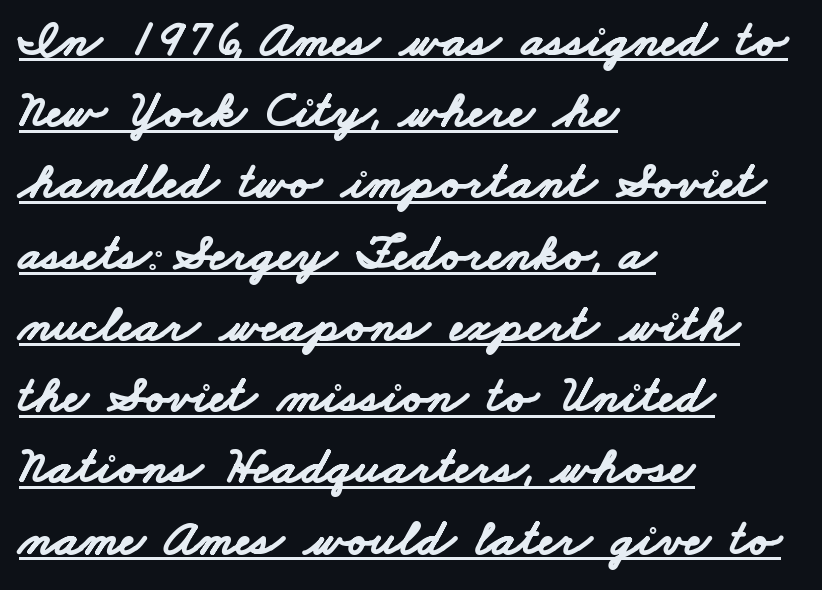
{"serif": "no", "bold": "yes", "weight": "bold", "width": "wide", "stroke_contrast": "low", "x_height": "small", "monospaced": "no", "underline": "yes", "align": "left", "line_spacing": "normal", "line_spacing_ratio": 1.37, "letter_spacing": "normal", "letter_spacing_em": 0.0, "glyph_px": 52}
